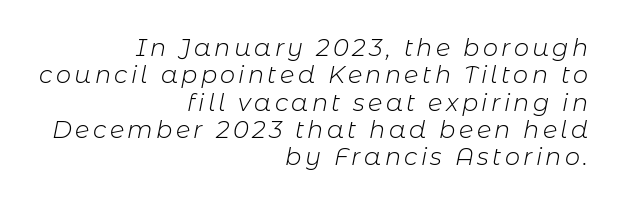
{"italic": "yes", "lean": "right", "slant_degrees": 11, "bold": "no", "underline": "no", "align": "right", "line_spacing": "tight", "line_spacing_ratio": 1.14, "glyph_px": 24}
